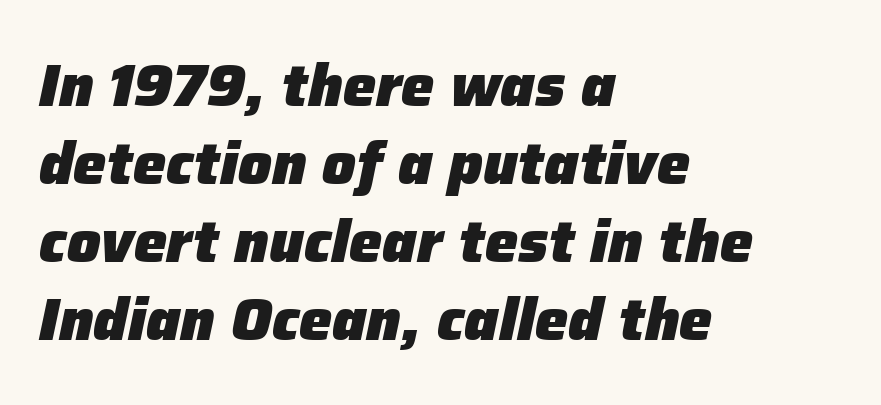
Q: Is the text bold? A: Yes.
Q: Is the text italic (slanted)? A: Yes, it leans right by about 12 degrees.
Q: Is the text underlined? A: No.
Q: How is the paragraph aligned? A: Left-aligned.
Q: Is the spacing between letters normal or unusually wide? A: Normal.
Q: Is the spacing between lines tight, normal or loose? A: Normal.
Q: Width (condensed, normal, or wide)? A: Normal.
Q: Stroke contrast? A: Low.
Q: x-height? A: Medium.
Q: Monospaced? A: No.
